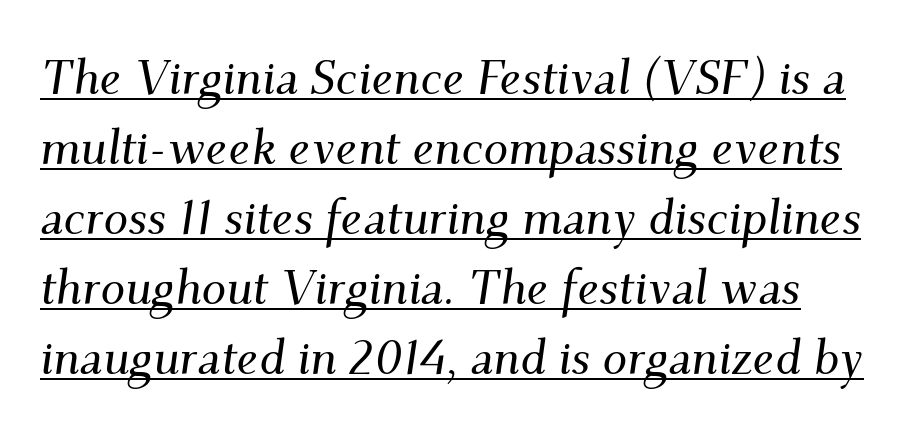
The image shows 49 px serif type, italic (leaning right); set normal line spacing (1.43x), normal letter spacing, underlined; medium stroke contrast and a small x-height.
